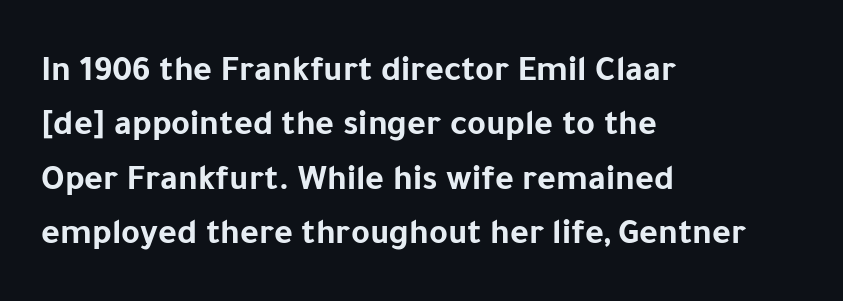
{"serif": "no", "italic": "no", "bold": "yes", "weight": "bold", "width": "normal", "stroke_contrast": "low", "x_height": "medium", "monospaced": "no", "underline": "no", "align": "left", "line_spacing": "normal", "line_spacing_ratio": 1.51, "letter_spacing": "normal", "letter_spacing_em": 0.0, "glyph_px": 36}
